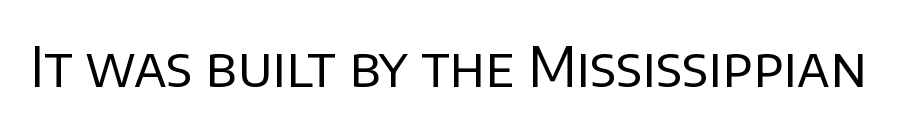
Observe the ordinary spacing: letters are neighbours, not strangers. Compared with a typical body face, this is equally light or lighter still. Posture: straight, roman, zero tilt. This sample has the flowing, uneven cadence of proportional lettering. A clean baseline with only descenders dipping below it.
